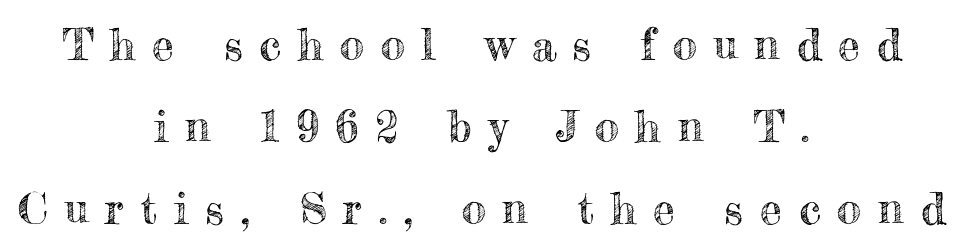
Is this a fixed-width face? No — the glyphs have proportional, varying widths. This sample is center-justified, so both line endings float freely. What stands out about the letter spacing? Its width — letters are far apart. The specimen reads as upright at a glance. The string is rendered with underlining switched off.
